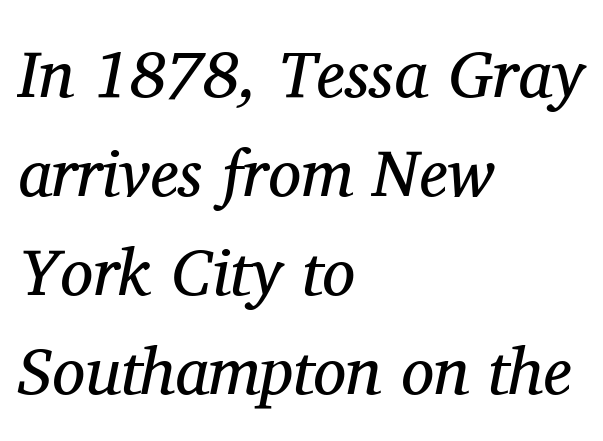
{"serif": "yes", "italic": "yes", "lean": "right", "slant_degrees": 11, "bold": "no", "weight": "regular", "width": "normal", "stroke_contrast": "medium", "x_height": "medium", "monospaced": "no", "underline": "no", "align": "left", "line_spacing": "normal", "line_spacing_ratio": 1.5, "letter_spacing": "normal", "letter_spacing_em": 0.0, "glyph_px": 66}
